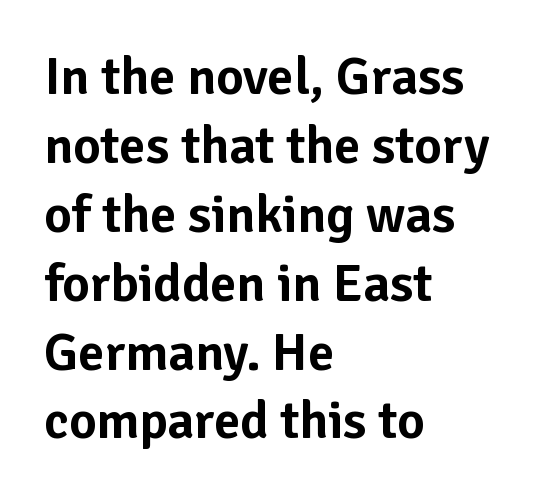
Does the lettering tilt? It doesn't — this is upright. The passage is arranged the way most books set body copy — flush left. Between one letter and the next there's only the usual sliver of space. Does the type have serifs? No, each stem ends abruptly.
